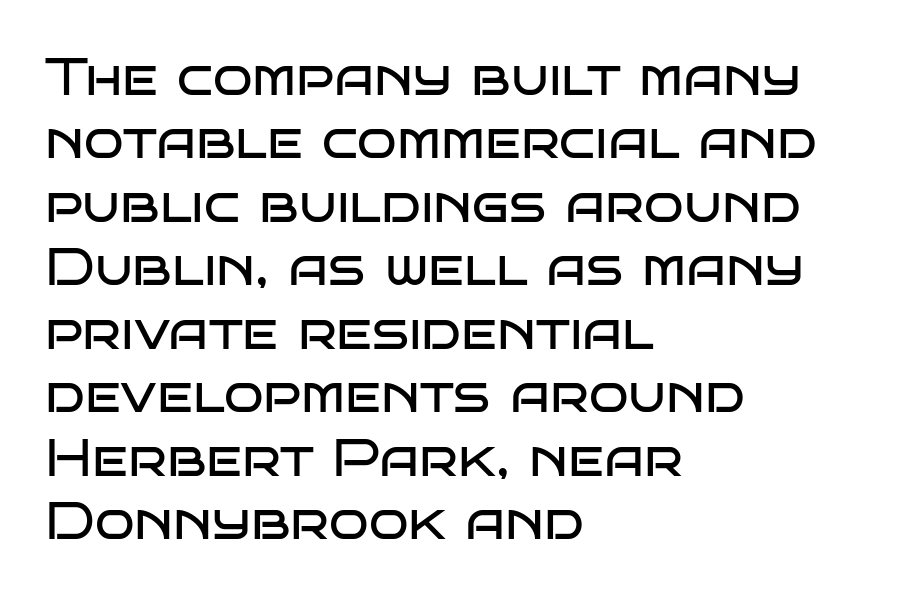
Looks like regular typesetting: each glyph gets only the width it needs. A student would call this left alignment; a typographer would say flush left, rag right. In terms of letterspacing, this is plain default setting. Designer's note — italics off, roman on.
